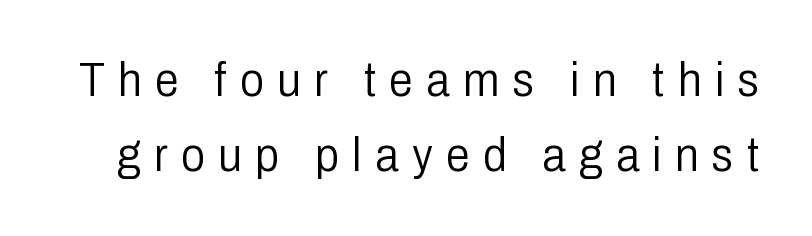
{"serif": "no", "italic": "no", "bold": "no", "weight": "light", "width": "condensed", "stroke_contrast": "low", "x_height": "medium", "monospaced": "no", "underline": "no", "line_spacing": "normal", "line_spacing_ratio": 1.57, "letter_spacing": "wide", "letter_spacing_em": 0.28, "glyph_px": 48}
